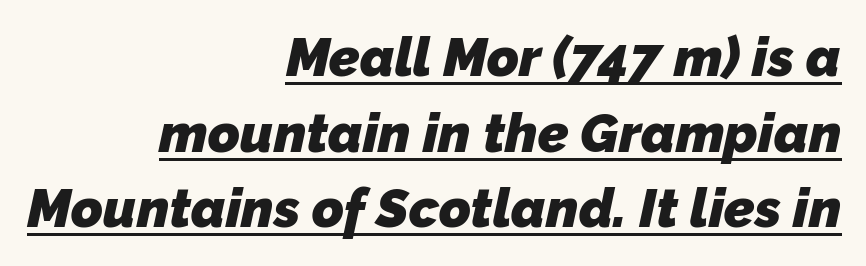
The image shows 54 px heavy sans-serif type; set right-aligned, normal line spacing (1.4x), normal letter spacing, underlined; low stroke contrast and a medium x-height.
